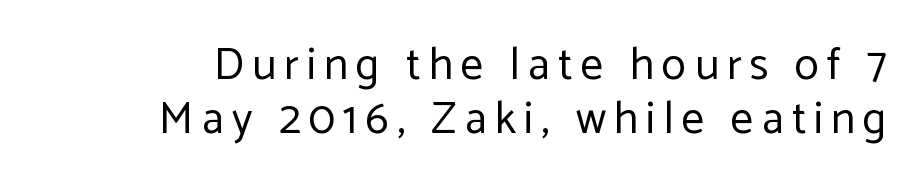
Every row of glyphs terminates at an identical x-position on the right. Style check: upright. Each stroke keeps to a modest, everyday thickness or less. The letters carry no serifs — their stems end cleanly without finishing strokes. Note the varied advance widths — an 'i' is clearly narrower than an 'm'.
